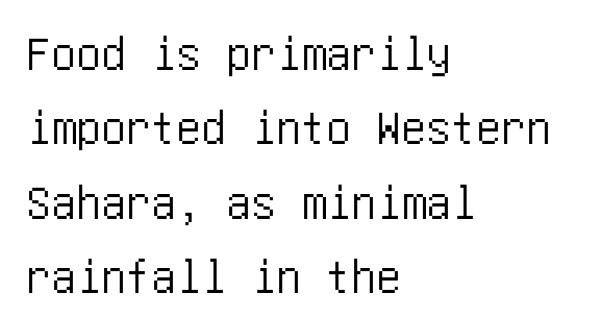
These lines stack with their left ends in a neat column. Glance below the letters and you will spot only blank space. The horizontal fit of the characters is conventional and even. The letters stand upright; this is a roman face. These lines sit exactly where default settings would place them. The letters carry no serifs — their stems end cleanly without finishing strokes.
